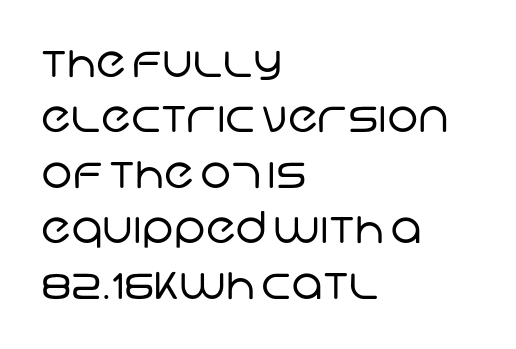
What's the leading like? Ordinary, nothing unusual. The lines are quadded left. Do the characters align in a grid? No, the font is proportional. The weight tops out at a normal text grade. Each word holds together tightly as a unit, with standard inter-letter gaps.
